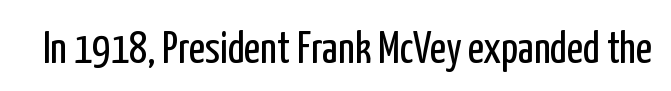
{"serif": "no", "italic": "no", "bold": "no", "weight": "regular", "width": "condensed", "stroke_contrast": "low", "x_height": "medium", "monospaced": "no", "underline": "no", "letter_spacing": "normal", "letter_spacing_em": 0.0, "glyph_px": 44}
